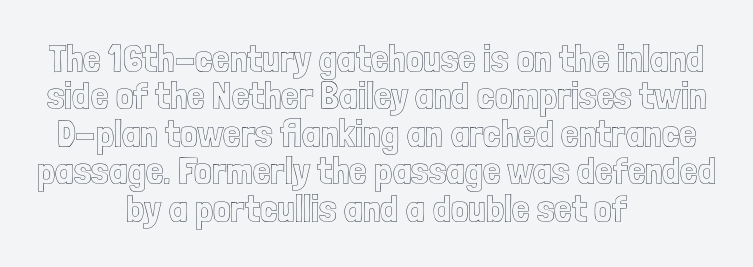
{"italic": "no", "width": "condensed", "x_height": "medium", "monospaced": "no", "underline": "no", "align": "center", "line_spacing": "tight", "line_spacing_ratio": 0.96, "letter_spacing": "normal", "letter_spacing_em": 0.0, "glyph_px": 39}
